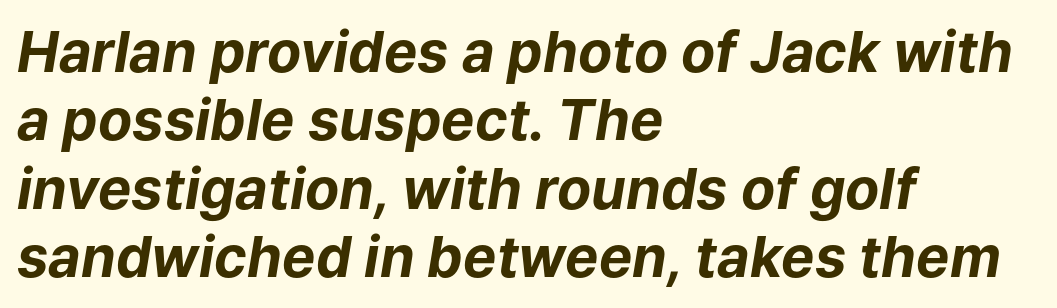
{"italic": "yes", "lean": "right", "slant_degrees": 9, "bold": "yes", "weight": "bold", "width": "normal", "stroke_contrast": "low", "x_height": "medium", "monospaced": "no", "underline": "no", "align": "left", "line_spacing_ratio": 1.22, "letter_spacing": "normal", "letter_spacing_em": 0.0, "glyph_px": 56}
